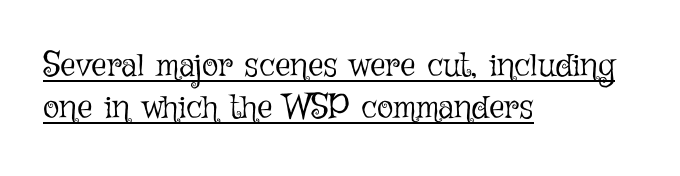
{"italic": "no", "bold": "no", "weight": "light", "width": "normal", "stroke_contrast": "low", "x_height": "medium", "monospaced": "no", "underline": "yes", "align": "left", "line_spacing": "normal", "line_spacing_ratio": 1.25, "letter_spacing": "normal", "letter_spacing_em": 0.0, "glyph_px": 34}
